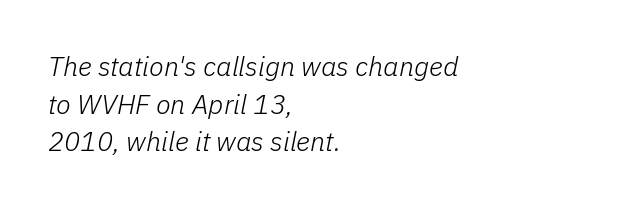
Q: Is the text bold? A: No.
Q: Is the text italic (slanted)? A: Yes, it leans right by about 11 degrees.
Q: Is the text underlined? A: No.
Q: How is the paragraph aligned? A: Left-aligned.
Q: Is the spacing between letters normal or unusually wide? A: Normal.
Q: Is the spacing between lines tight, normal or loose? A: Normal.
